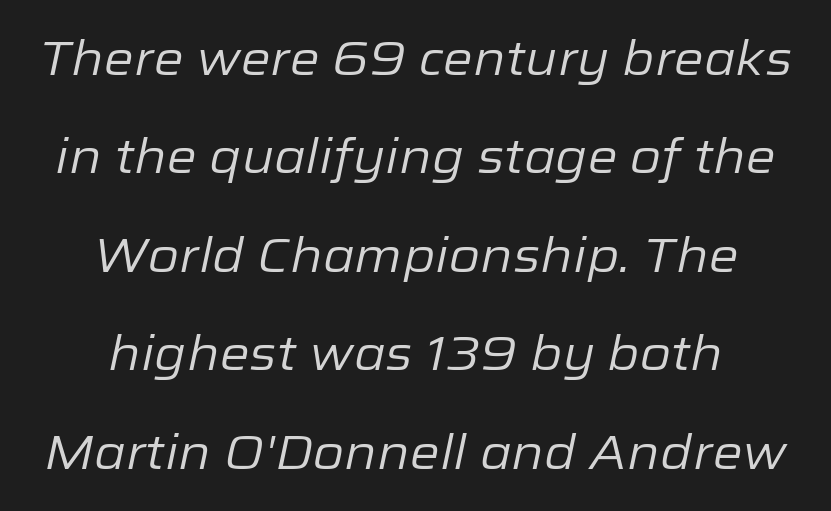
The image shows 48 px regular-weight type, italic (leaning right); set centered, loose line spacing (2.05x), normal letter spacing, not underlined; low stroke contrast and a medium x-height.
